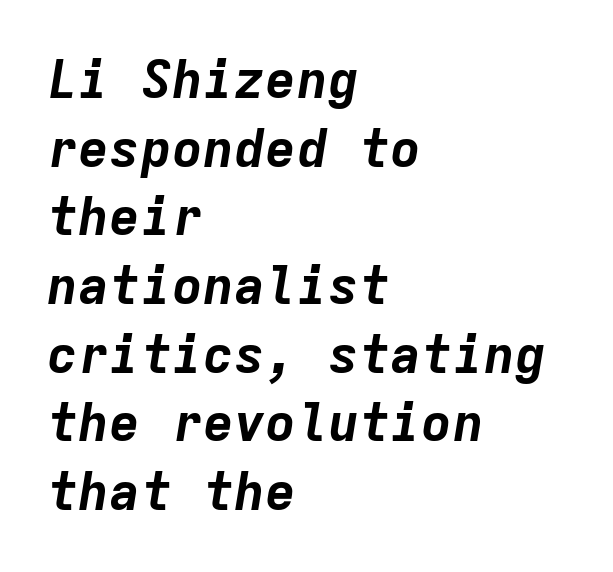
Q: Is the text bold? A: Yes.
Q: Is the text italic (slanted)? A: Yes, it leans right by about 9 degrees.
Q: Is the text underlined? A: No.
Q: How is the paragraph aligned? A: Left-aligned.
Q: Is the spacing between letters normal or unusually wide? A: Normal.
Q: Is the spacing between lines tight, normal or loose? A: Normal.
Q: Width (condensed, normal, or wide)? A: Normal.
Q: Stroke contrast? A: Low.
Q: x-height? A: Medium.
Q: Monospaced? A: Yes.
